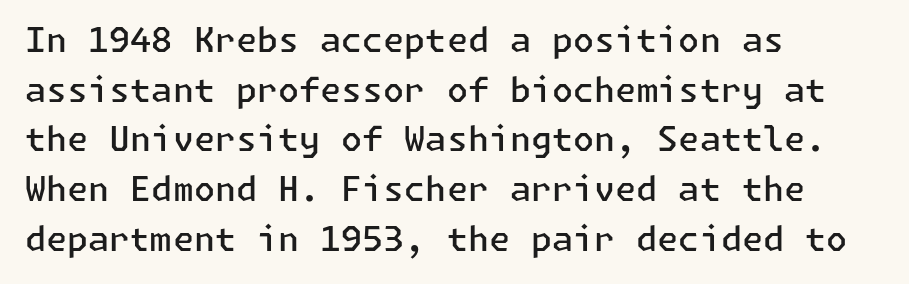
The letters carry no serifs — their stems end cleanly without finishing strokes. Line spacing here is normal. In terms of posture, this sample is upright. Each glyph is drawn with semibold strokes, heavier than normal yet not fully bold. Descenders are the only things crossing below the line.
